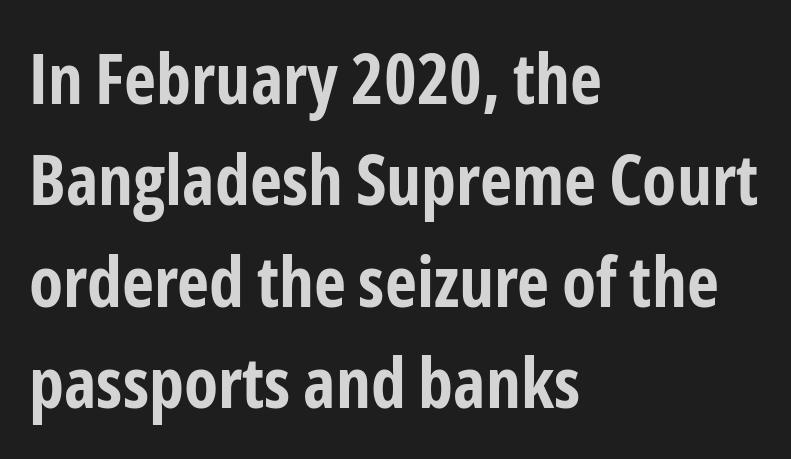
The image shows 70 px bold, condensed sans-serif type, upright; set left-aligned, normal line spacing (1.45x), normal letter spacing, not underlined; low stroke contrast and a medium x-height.
